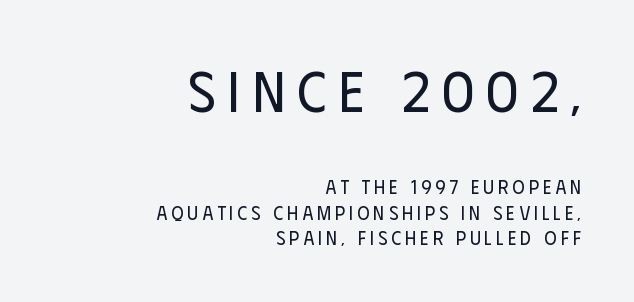
The lettering holds an erect, upright posture throughout. Visually the block forms a straight wall on the right and a jagged coastline on the left. The passage shown is typed in a proportional face where columns would drift. Nope, no serifs anywhere on these letters.
